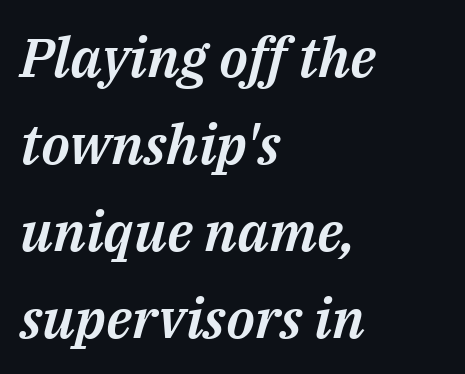
Character widths vary here, with narrow letters taking less room than wide ones. Horizontal bands of white between lines are of average thickness. Default kerning and tracking; the words read as compact shapes. Underline: absent.
